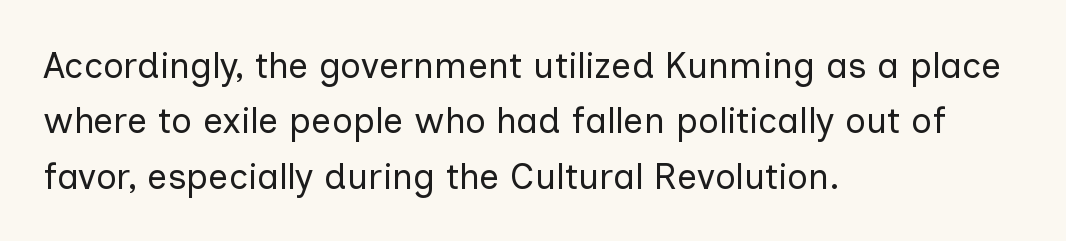
Students, note that the glyphs here touch the page at normal intervals. Upright lettering throughout. Words float on clear page, feet unadorned. Regular leading. The letterforms sit at book weight or below.
